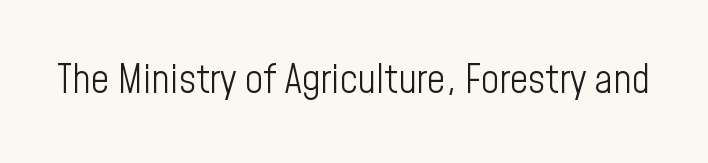
Q: Is the text bold? A: No.
Q: Is the text italic (slanted)? A: No, it is upright.
Q: Is the typeface a serif or a sans-serif typeface? A: Sans-serif.
Q: Is the text underlined? A: No.
Q: Is the spacing between letters normal or unusually wide? A: Normal.
Q: Width (condensed, normal, or wide)? A: Condensed.
Q: Stroke contrast? A: Low.
Q: x-height? A: Medium.
Q: Monospaced? A: No.
